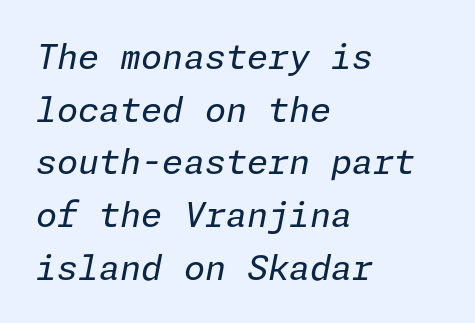
The characters are drawn with everyday or finer stroke widths. Left-aligned paragraph, ragged on the right. This block has exactly the height ordinary leading produces. The letters sit at their default tracking, neither squeezed nor spread.
